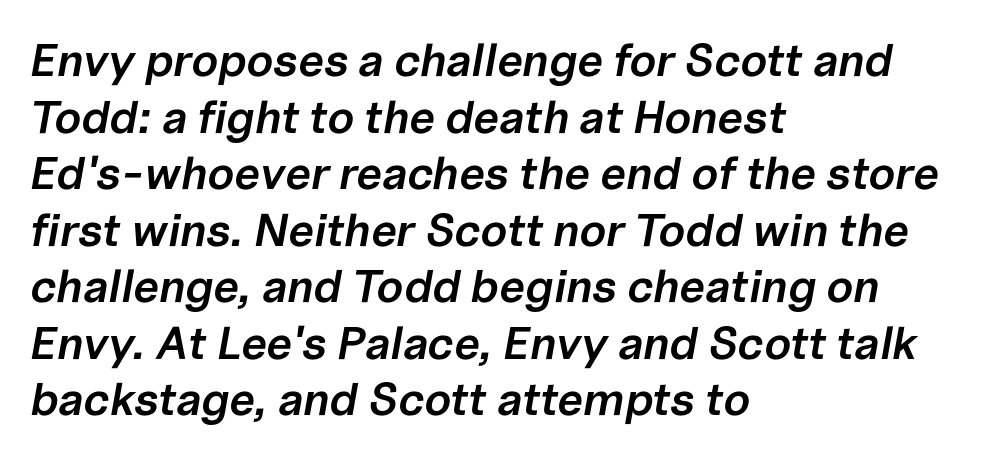
Students, note that the glyphs here touch the page at normal intervals. Weight check: semibold — heavier than regular, not quite bold. Where is the straight margin? On the left. Has an underline been added? It has not. Here the designer chose a conventional face with non-uniform glyph widths.
